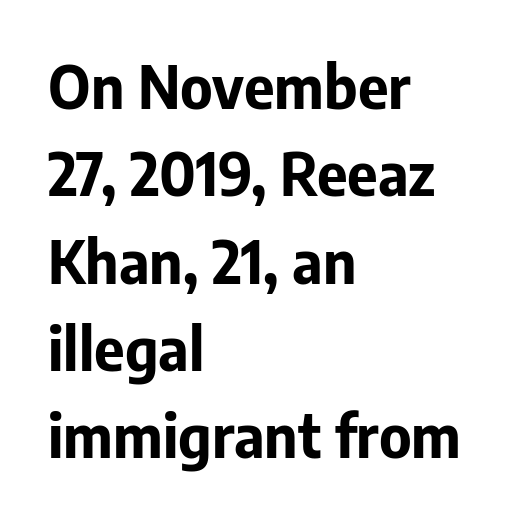
The type is set solid horizontally, with unmodified tracking. The baseline area is clear. Vertical spacing — default. You could not count columns in this text — the font is proportionally spaced. In terms of posture, this sample is upright. Is this a sans? Yes — the strokes have no serifs.
